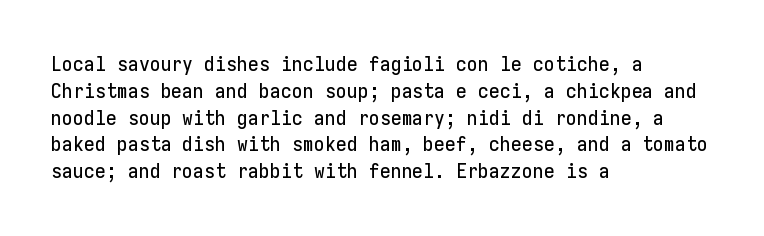
Q: Is the text italic (slanted)? A: No, it is upright.
Q: Is the text underlined? A: No.
Q: How is the paragraph aligned? A: Left-aligned.
Q: Is the spacing between letters normal or unusually wide? A: Normal.
Q: Is the spacing between lines tight, normal or loose? A: Normal.
